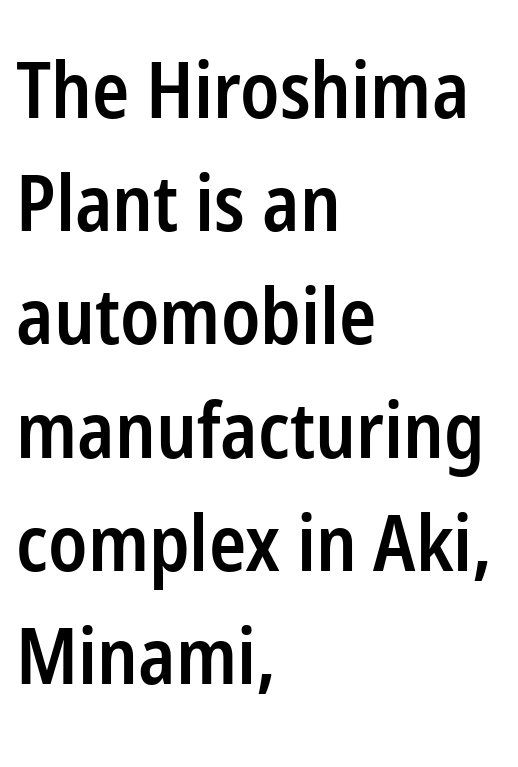
{"serif": "no", "italic": "no", "bold": "semi", "weight": "semibold", "width": "condensed", "stroke_contrast": "low", "x_height": "medium", "monospaced": "no", "underline": "no", "align": "left", "line_spacing": "normal", "line_spacing_ratio": 1.47, "letter_spacing": "normal", "letter_spacing_em": 0.0, "glyph_px": 77}
